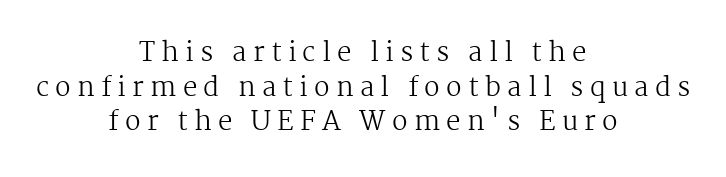
The image shows 26 px text type, upright; set centered, normal line spacing (1.33x), unusually wide letter spacing (+0.24 em), not underlined.
